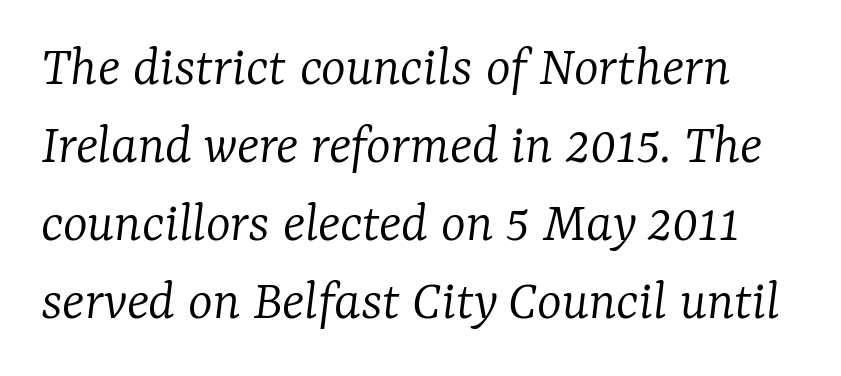
This sample uses a serif face. You could not count columns in this text — the font is proportionally spaced. A clean baseline with only descenders dipping below it. The typesetting does not lean heavy: it is not bold. These lines keep a tight, regular rhythm from letter to letter. A typesetter would call this leading conventional body-copy spacing.
